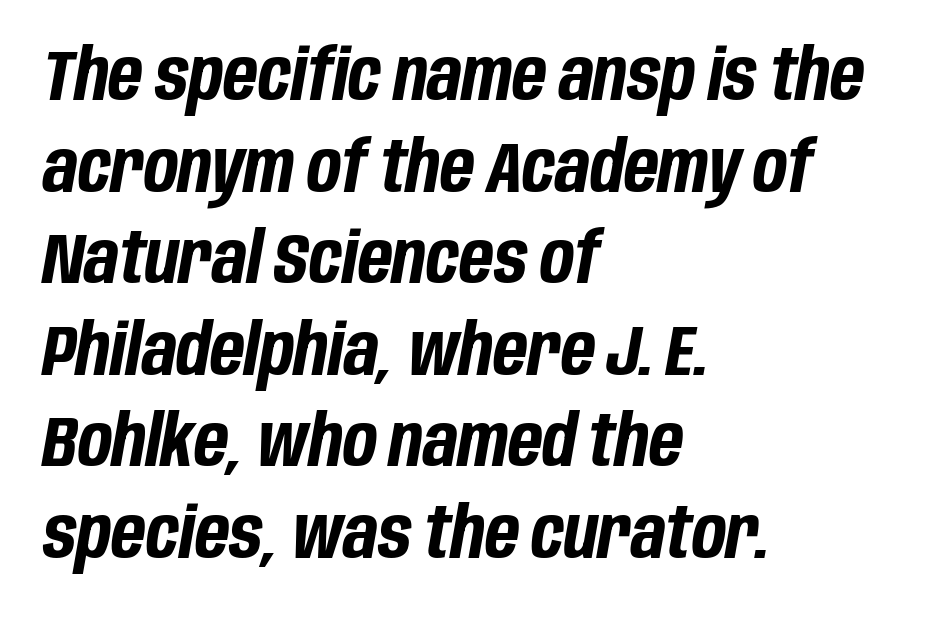
Q: Is the text bold? A: Yes.
Q: Is the text italic (slanted)? A: Yes, it leans right by about 10 degrees.
Q: Is the text underlined? A: No.
Q: How is the paragraph aligned? A: Left-aligned.
Q: Is the spacing between letters normal or unusually wide? A: Normal.
Q: Is the spacing between lines tight, normal or loose? A: Normal.
Q: Width (condensed, normal, or wide)? A: Condensed.
Q: Stroke contrast? A: Low.
Q: x-height? A: Large.
Q: Monospaced? A: No.
